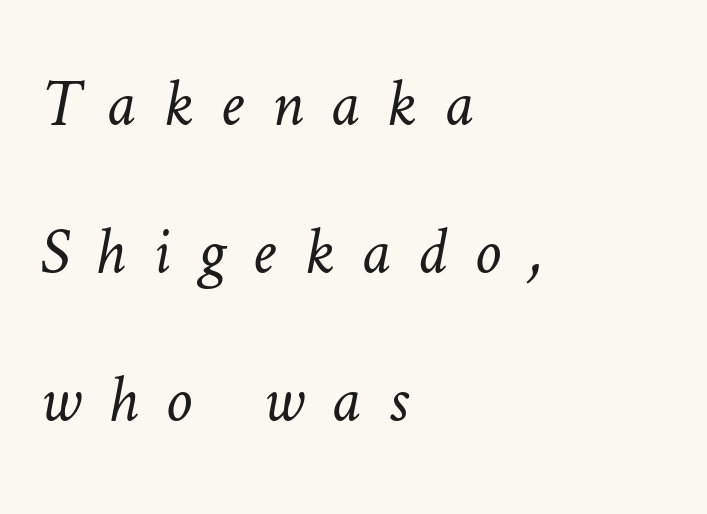
The image shows 67 px light type; set left-aligned, loose line spacing (2.21x), unusually wide letter spacing (+0.4 em), not underlined; low stroke contrast and a medium x-height.
